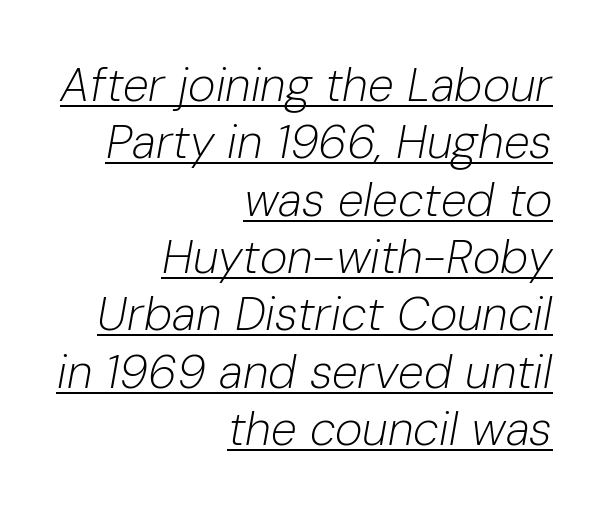
{"italic": "yes", "lean": "right", "slant_degrees": 10, "bold": "no", "weight": "light", "width": "normal", "stroke_contrast": "low", "x_height": "medium", "monospaced": "no", "underline": "yes", "align": "right", "line_spacing_ratio": 1.22, "letter_spacing": "normal", "letter_spacing_em": 0.0, "glyph_px": 47}
